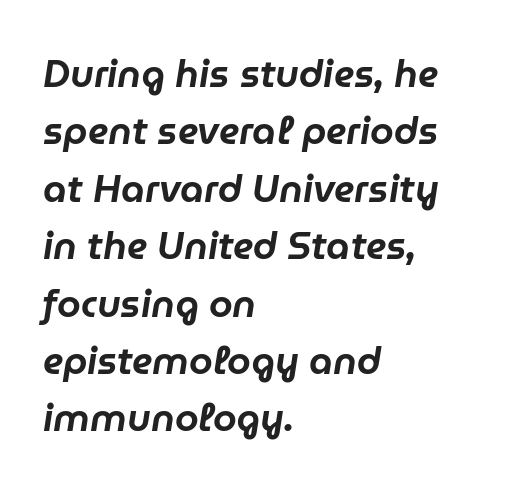
The setting favours the left margin, as ordinary paragraphs usually do. Compared with typical paragraphs, the rows here are spaced about the same. The axis of the letterforms is tilted away from vertical. Note the varied advance widths — an 'i' is clearly narrower than an 'm'. Letters rest on an invisible, unmarked baseline.
